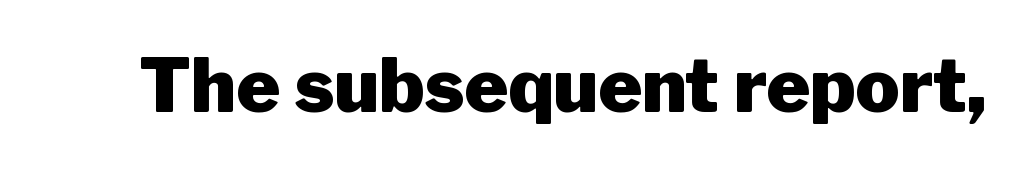
Has an underline been added? It has not. Heft: maximum for text — a bold. Here the designer chose a conventional face with non-uniform glyph widths. Style check: upright.
